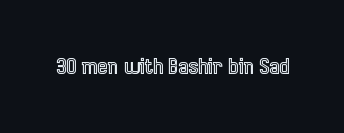
The image shows 21 px text type, upright; set normal letter spacing, not underlined.
